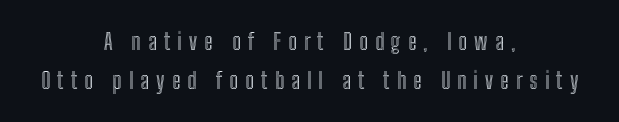
Q: Is the text italic (slanted)? A: No, it is upright.
Q: Is the text underlined? A: No.
Q: How is the paragraph aligned? A: Centered.
Q: Is the spacing between letters normal or unusually wide? A: Unusually wide.
Q: Is the spacing between lines tight, normal or loose? A: Normal.
